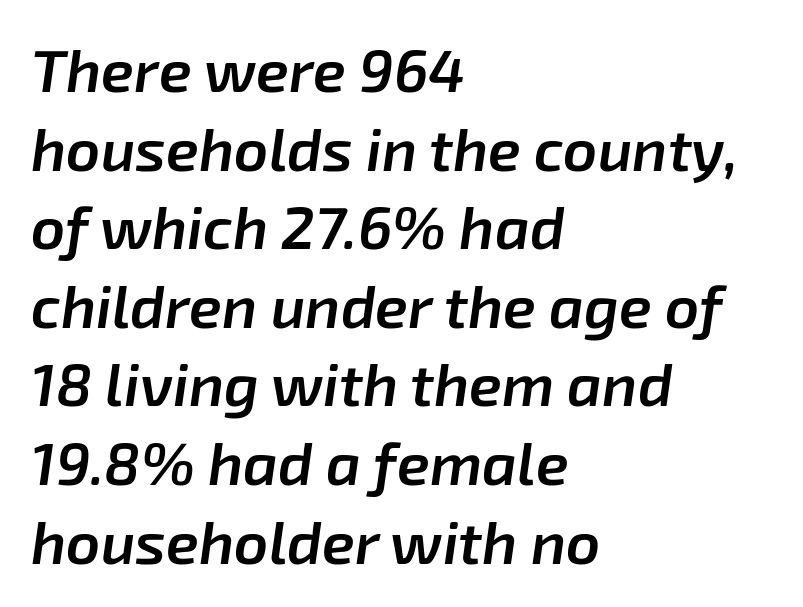
The image shows 60 px semibold type, italic (leaning right); set left-aligned, normal line spacing (1.31x), normal letter spacing, not underlined; low stroke contrast and a medium x-height.
